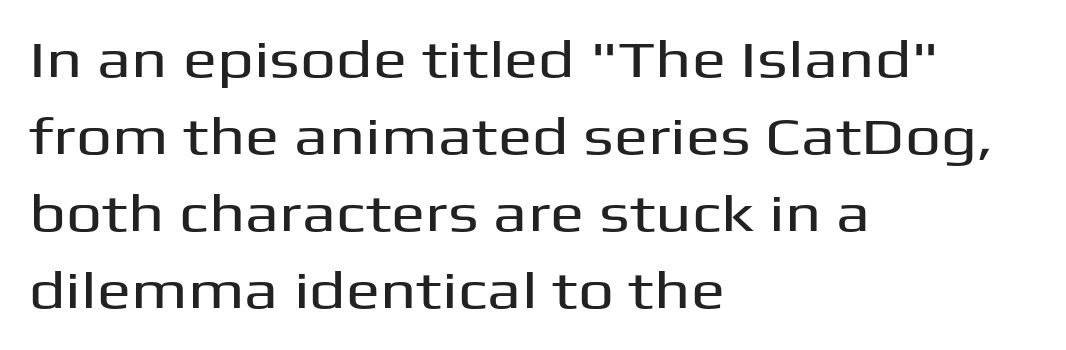
The image shows 51 px wide sans-serif type, upright; set left-aligned, normal line spacing (1.51x), normal letter spacing, not underlined; medium stroke contrast and a medium x-height.
